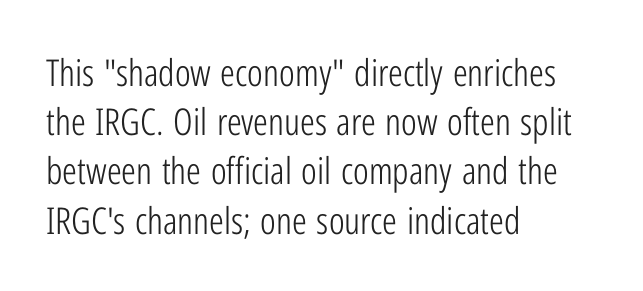
{"serif": "no", "italic": "no", "bold": "no", "weight": "light", "width": "condensed", "stroke_contrast": "low", "x_height": "medium", "monospaced": "no", "underline": "no", "align": "left", "line_spacing": "normal", "line_spacing_ratio": 1.33, "letter_spacing": "normal", "letter_spacing_em": 0.0, "glyph_px": 37}
